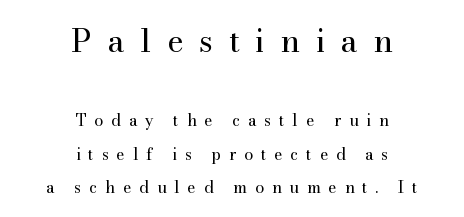
{"serif": "yes", "italic": "no", "bold": "no", "weight": "regular", "width": "normal", "stroke_contrast": "medium", "x_height": "small", "monospaced": "no", "underline": "no", "align": "center", "line_spacing": "loose", "line_spacing_ratio": 2.09, "letter_spacing": "wide", "letter_spacing_em": 0.49, "larger_block": "first", "size_ratio": 2.0, "glyph_px": 32}
